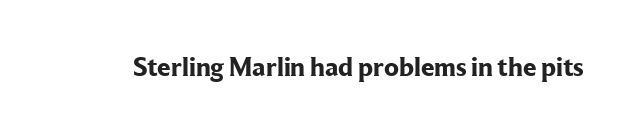
What stands out about the letter spacing? Nothing — it is the standard amount. No italicization has been applied; the sample stays upright. The gap between lines stays unmarked. Thick stems and heavy bowls — unmistakably bold.
